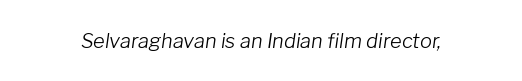
Q: Is the text bold? A: No.
Q: Is the text italic (slanted)? A: Yes, it leans right by about 8 degrees.
Q: Is the text underlined? A: No.
Q: Is the spacing between letters normal or unusually wide? A: Normal.
